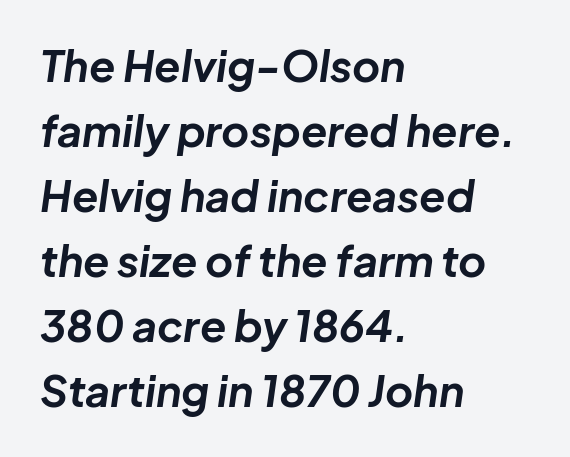
Q: Is the text bold? A: Yes.
Q: Is the text italic (slanted)? A: Yes, it leans right by about 8 degrees.
Q: Is the text underlined? A: No.
Q: How is the paragraph aligned? A: Left-aligned.
Q: Is the spacing between letters normal or unusually wide? A: Normal.
Q: Is the spacing between lines tight, normal or loose? A: Normal.
Q: Width (condensed, normal, or wide)? A: Normal.
Q: Stroke contrast? A: Low.
Q: x-height? A: Medium.
Q: Monospaced? A: No.
